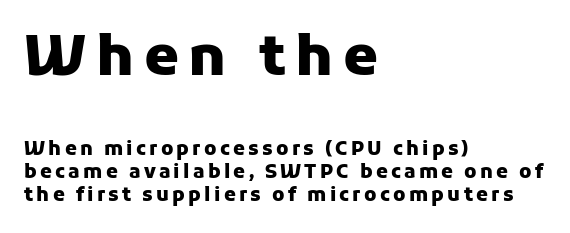
The face used here appears at its bigger size in the upper chunk. Is the block centered? No — it sits flush against the left margin. Characters remain perfectly vertical along every line. Each letter keeps its own natural width here, so spacing adapts to shape. Its strokes are broad and dark, the hallmark of bold type. The area under the type is left untouched.
